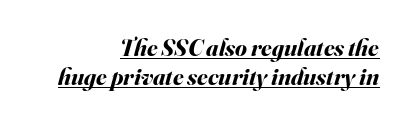
{"italic": "yes", "lean": "right", "slant_degrees": 16, "bold": "yes", "underline": "yes", "align": "right", "line_spacing_ratio": 1.19, "letter_spacing": "normal", "letter_spacing_em": 0.0, "glyph_px": 24}
